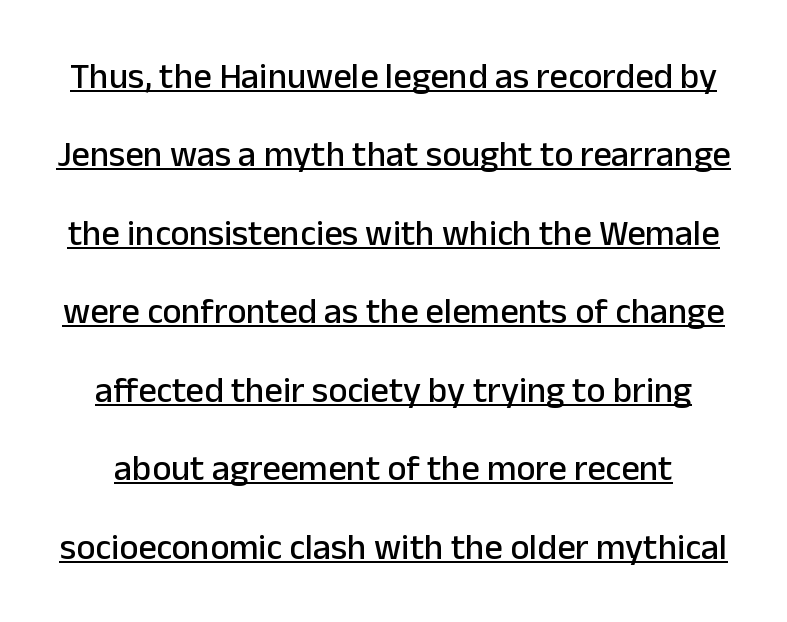
Q: Is the text italic (slanted)? A: No, it is upright.
Q: Is the typeface a serif or a sans-serif typeface? A: Sans-serif.
Q: Is the text underlined? A: Yes.
Q: Is the spacing between letters normal or unusually wide? A: Normal.
Q: Is the spacing between lines tight, normal or loose? A: Loose.
Q: Width (condensed, normal, or wide)? A: Normal.
Q: Stroke contrast? A: Low.
Q: x-height? A: Medium.
Q: Monospaced? A: No.
